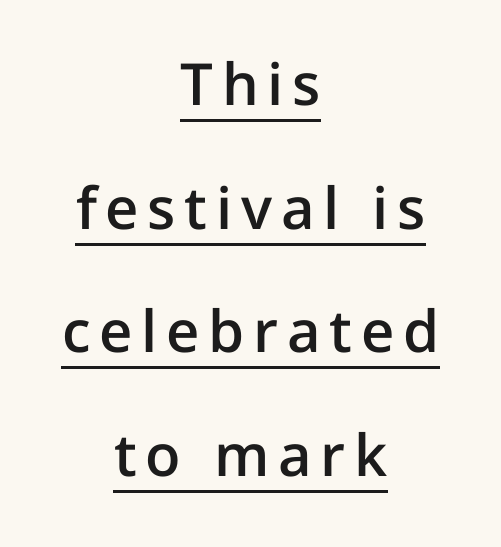
The rag falls on both sides of this text block equally. This sample has the flowing, uneven cadence of proportional lettering. The typeface chosen for these lines omits serifs. Ascenders rise straight up at ninety degrees.
